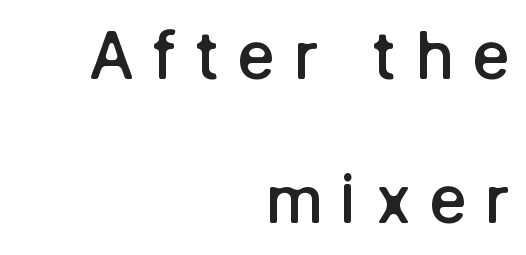
Check under the words: just untouched page. Strokes here are thickened, but only to semibold level. When letters stand straight like this, we call the style roman or upright. This rendering widens character spacing well past its baseline value. Stroke terminals: plain, sans-serif. Each new line begins a long way beneath the previous one.
